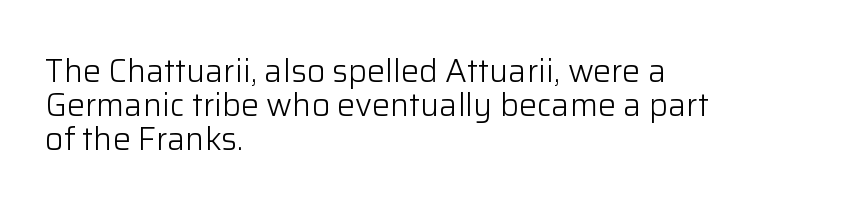
The image shows 32 px light sans-serif type, upright; set left-aligned, tight line spacing (1.07x), normal letter spacing, not underlined; low stroke contrast and a medium x-height.
